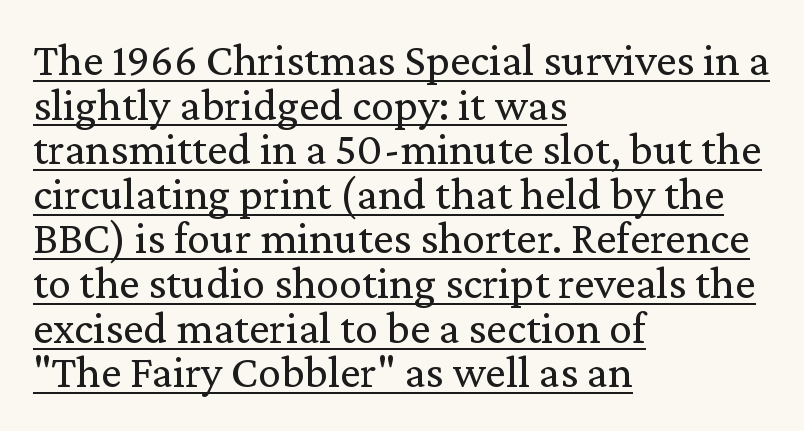
Q: Is the text bold? A: No.
Q: Is the text italic (slanted)? A: No, it is upright.
Q: Is the typeface a serif or a sans-serif typeface? A: Serif.
Q: Is the text underlined? A: Yes.
Q: How is the paragraph aligned? A: Left-aligned.
Q: Is the spacing between letters normal or unusually wide? A: Normal.
Q: Is the spacing between lines tight, normal or loose? A: Tight.
Q: Width (condensed, normal, or wide)? A: Normal.
Q: Stroke contrast? A: Low.
Q: x-height? A: Medium.
Q: Monospaced? A: No.
